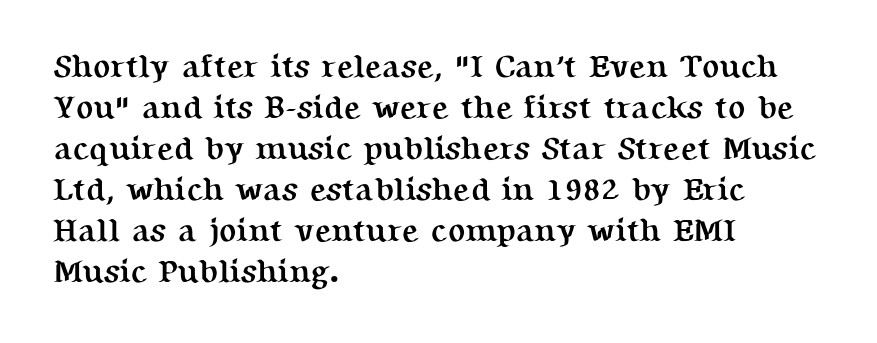
{"serif": "yes", "italic": "no", "bold": "yes", "weight": "semibold", "width": "normal", "stroke_contrast": "medium", "x_height": "medium", "monospaced": "no", "underline": "no", "align": "left", "line_spacing": "normal", "line_spacing_ratio": 1.28, "letter_spacing": "normal", "letter_spacing_em": 0.0, "glyph_px": 32}
